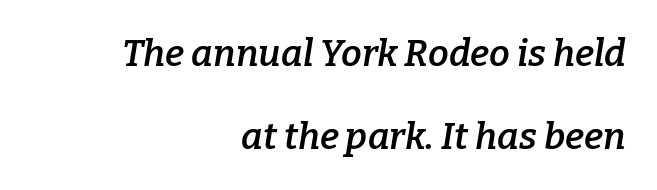
The image shows 37 px semibold serif type, italic (leaning right); set right-aligned, loose line spacing (2.24x), normal letter spacing, not underlined; low stroke contrast and a medium x-height.
